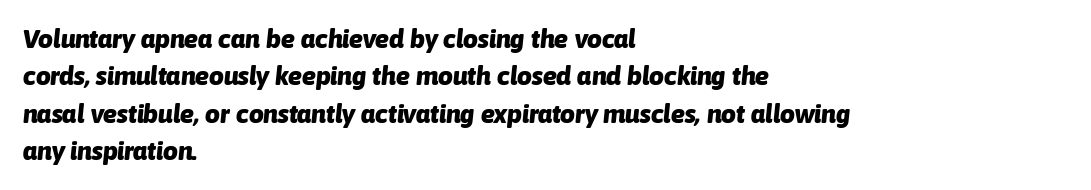
{"italic": "yes", "lean": "right", "slant_degrees": 6, "bold": "yes", "underline": "no", "align": "left", "line_spacing": "normal", "line_spacing_ratio": 1.44, "letter_spacing": "normal", "letter_spacing_em": 0.0, "glyph_px": 26}
